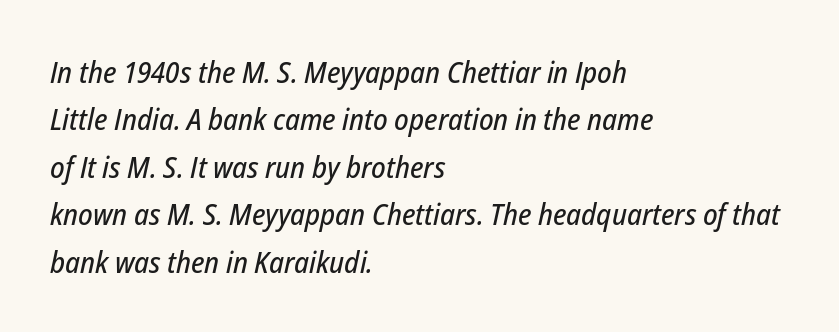
Q: Is the text italic (slanted)? A: Yes, it leans right by about 12 degrees.
Q: Is the text underlined? A: No.
Q: How is the paragraph aligned? A: Left-aligned.
Q: Is the spacing between letters normal or unusually wide? A: Normal.
Q: Is the spacing between lines tight, normal or loose? A: Normal.
Q: Width (condensed, normal, or wide)? A: Condensed.
Q: Stroke contrast? A: Low.
Q: x-height? A: Medium.
Q: Monospaced? A: No.
